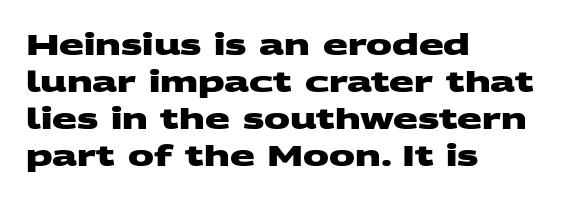
{"serif": "no", "bold": "yes", "weight": "heavy", "width": "wide", "stroke_contrast": "medium", "x_height": "large", "monospaced": "no", "underline": "no", "align": "left", "line_spacing": "normal", "line_spacing_ratio": 1.28, "letter_spacing": "normal", "letter_spacing_em": 0.0, "glyph_px": 29}
